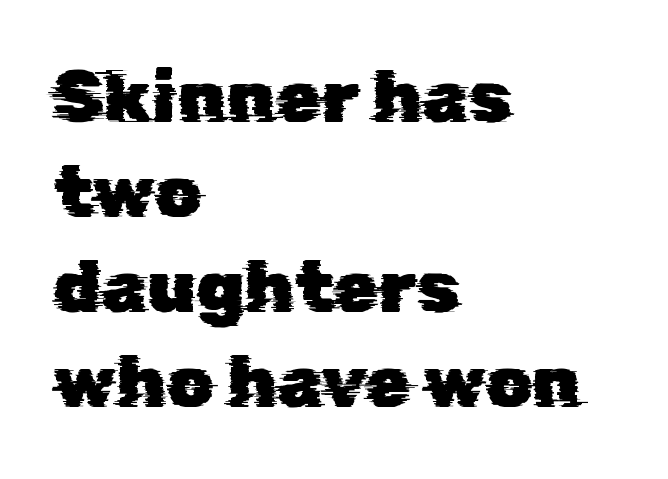
Descenders are the only things crossing below the line. Look at the bottom of the vertical strokes: they stop flat, with no serifs. Notice how descenders clear the ascenders below comfortably — that's standard leading. Character widths vary here, with narrow letters taking less room than wide ones.
